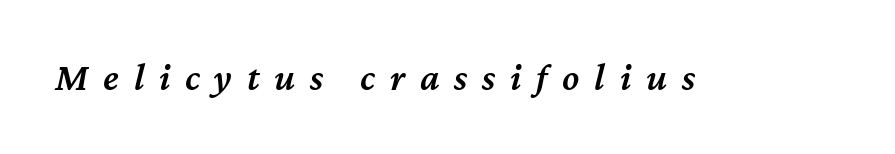
The image shows 39 px semibold type, italic (leaning right); set unusually wide letter spacing (+0.38 em), not underlined; medium stroke contrast and a medium x-height.
